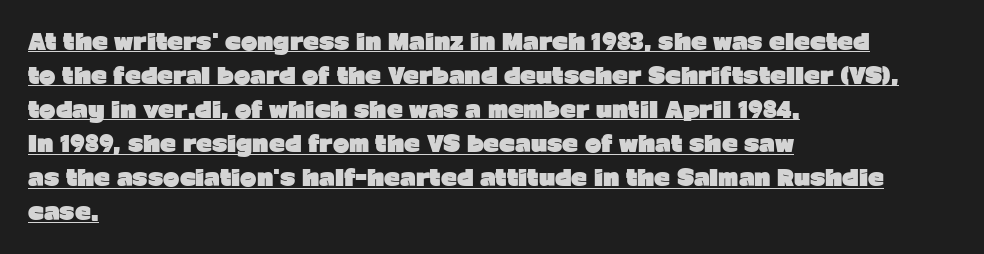
{"italic": "no", "bold": "yes", "underline": "yes", "align": "left", "line_spacing": "normal", "line_spacing_ratio": 1.55, "letter_spacing": "normal", "letter_spacing_em": 0.0, "glyph_px": 22}
